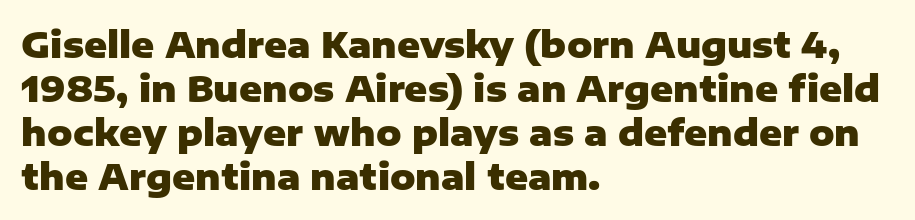
The image shows 35 px heavy sans-serif type, upright; set left-aligned, normal line spacing (1.26x), normal letter spacing, not underlined; low stroke contrast and a medium x-height.
